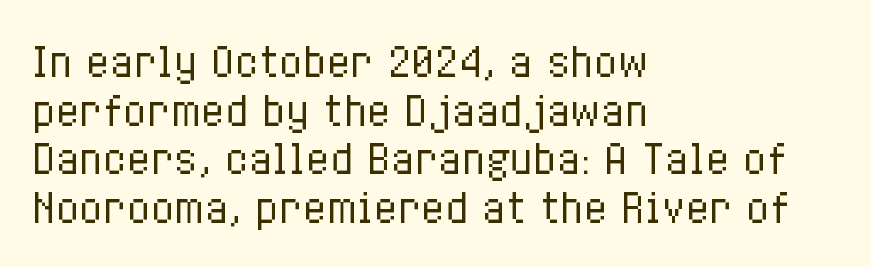
The letters advance in unequal steps, a hallmark of proportional type. The face looks like a standard text weight, possibly lighter. The baseline area is clear. You can tell it's not italic because the verticals are truly vertical. If you drew a ruler down the left edge, every line would touch it.
